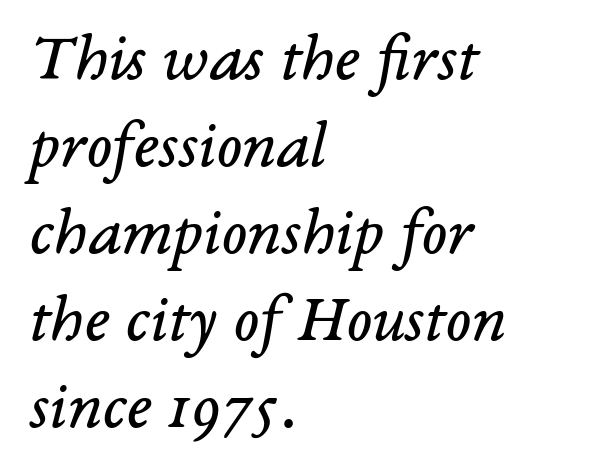
The image shows 68 px regular-weight serif type, italic (leaning right); set left-aligned, normal line spacing (1.28x), normal letter spacing, not underlined; low stroke contrast and a medium x-height.
